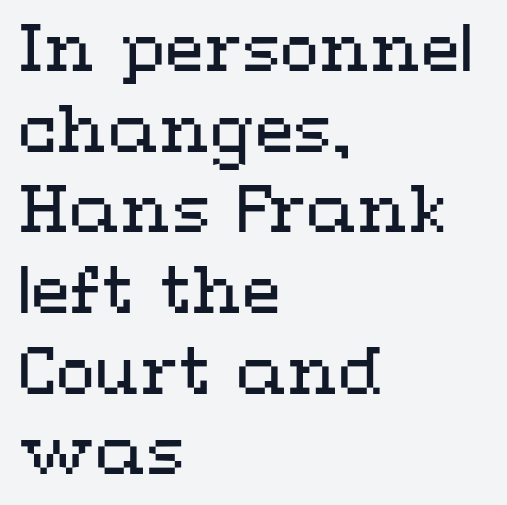
Q: Is the text bold? A: No.
Q: Is the text italic (slanted)? A: No, it is upright.
Q: Is the text underlined? A: No.
Q: How is the paragraph aligned? A: Left-aligned.
Q: Is the spacing between letters normal or unusually wide? A: Normal.
Q: Is the spacing between lines tight, normal or loose? A: Normal.
Q: Width (condensed, normal, or wide)? A: Wide.
Q: Stroke contrast? A: Medium.
Q: x-height? A: Medium.
Q: Monospaced? A: No.
